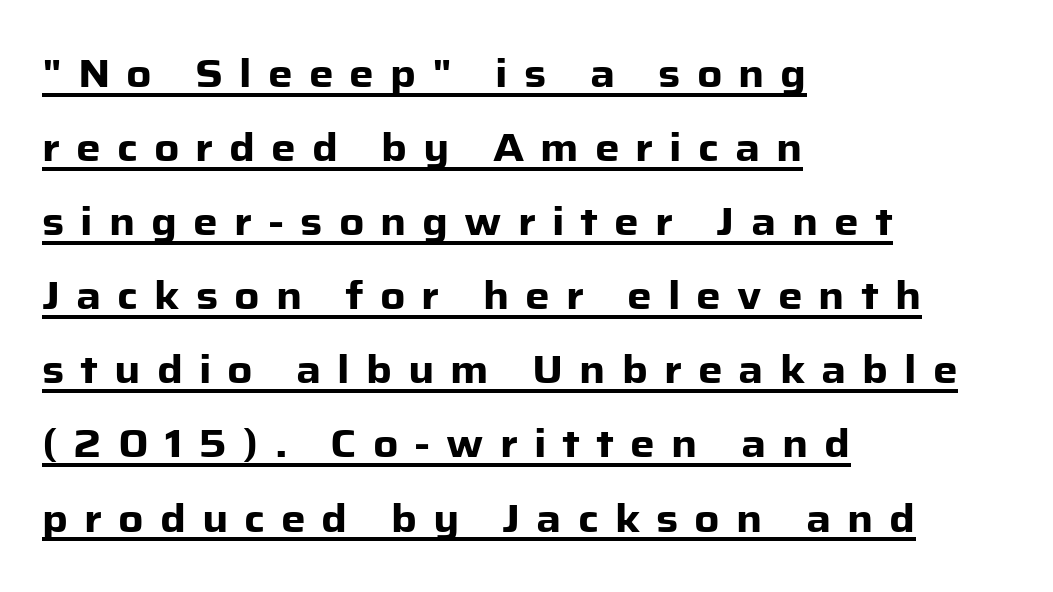
Q: Is the text bold? A: Yes.
Q: Is the text italic (slanted)? A: No, it is upright.
Q: Is the typeface a serif or a sans-serif typeface? A: Sans-serif.
Q: Is the text underlined? A: Yes.
Q: How is the paragraph aligned? A: Left-aligned.
Q: Is the spacing between letters normal or unusually wide? A: Unusually wide.
Q: Is the spacing between lines tight, normal or loose? A: Loose.
Q: Width (condensed, normal, or wide)? A: Normal.
Q: Stroke contrast? A: Low.
Q: x-height? A: Medium.
Q: Monospaced? A: No.
